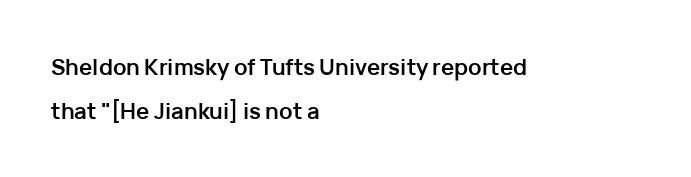
Q: Is the text bold? A: Yes.
Q: Is the text italic (slanted)? A: No, it is upright.
Q: Is the text underlined? A: No.
Q: How is the paragraph aligned? A: Left-aligned.
Q: Is the spacing between letters normal or unusually wide? A: Normal.
Q: Is the spacing between lines tight, normal or loose? A: Loose.
